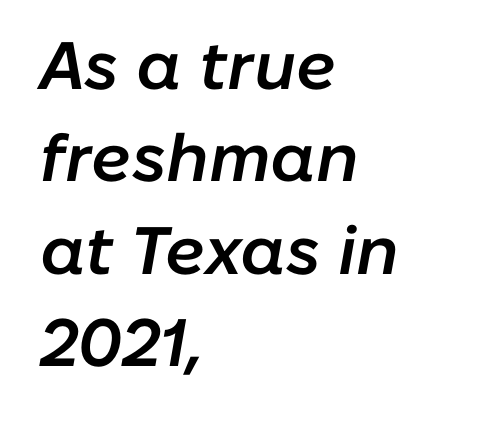
The letters sit at their default tracking, neither squeezed nor spread. These lines are rendered in a variable-pitch font. The ragged edge is on the right, which tells us the setting is flush left. Does the leading feel generous? No, just average. In terms of weight, the rendering is demibold, just under bold.
